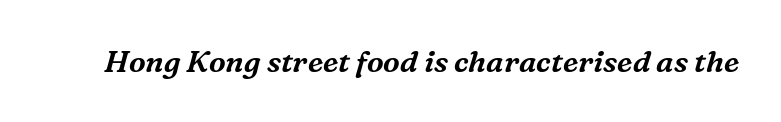
Q: Is the text italic (slanted)? A: Yes, it leans right by about 16 degrees.
Q: Is the typeface a serif or a sans-serif typeface? A: Serif.
Q: Is the text underlined? A: No.
Q: Is the spacing between letters normal or unusually wide? A: Normal.
Q: Width (condensed, normal, or wide)? A: Normal.
Q: Stroke contrast? A: Medium.
Q: x-height? A: Medium.
Q: Monospaced? A: No.
